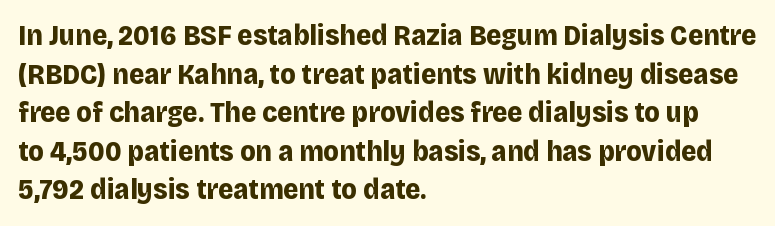
{"serif": "no", "italic": "no", "bold": "yes", "weight": "bold", "width": "normal", "stroke_contrast": "low", "x_height": "large", "monospaced": "no", "underline": "no", "align": "left", "line_spacing": "normal", "line_spacing_ratio": 1.33, "letter_spacing": "normal", "letter_spacing_em": 0.0, "glyph_px": 29}
